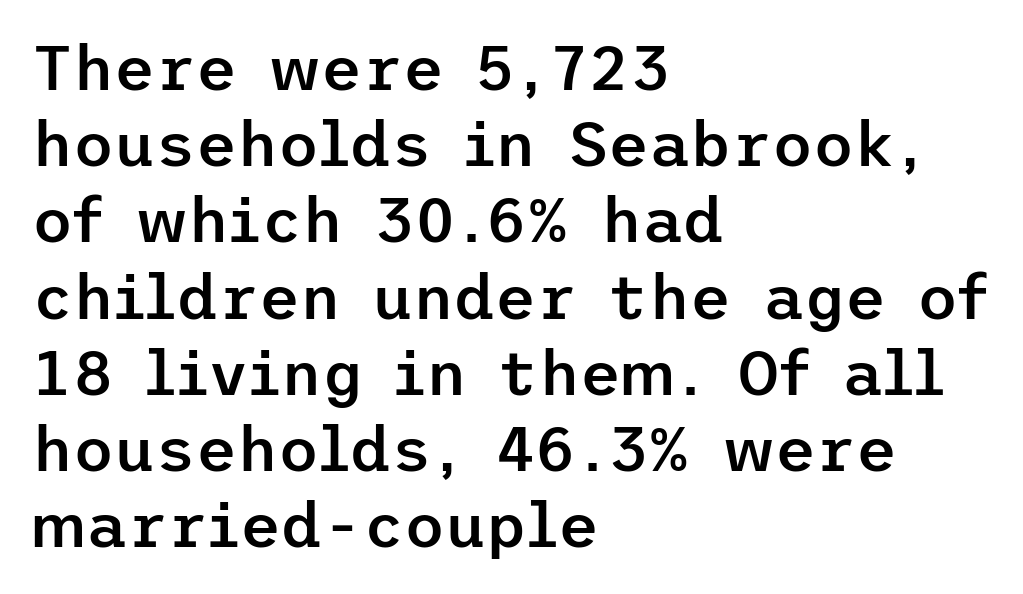
{"serif": "no", "italic": "no", "bold": "semi", "weight": "semibold", "width": "normal", "stroke_contrast": "low", "x_height": "medium", "underline": "no", "align": "left", "line_spacing_ratio": 1.21, "letter_spacing": "normal", "letter_spacing_em": 0.0, "glyph_px": 63}
